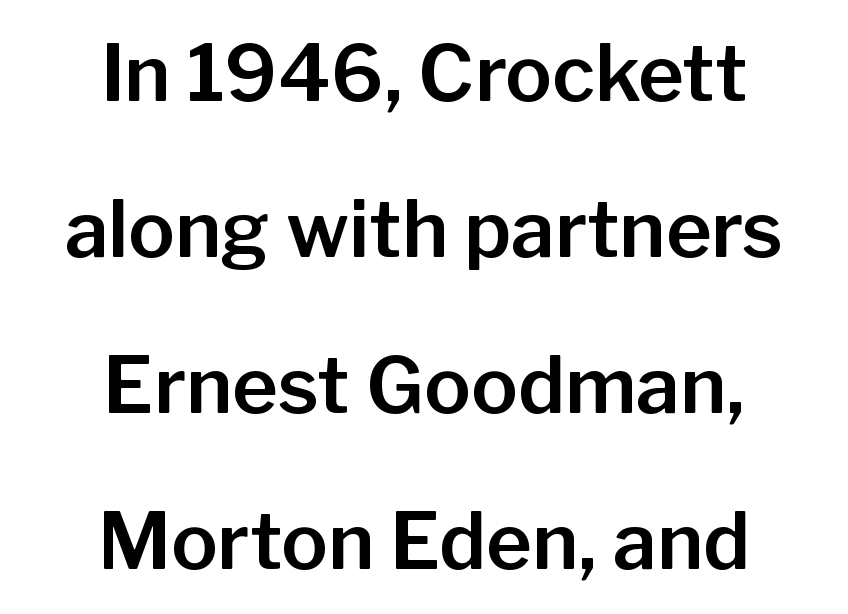
The image shows 78 px sans-serif type, upright; set centered, loose line spacing (2.0x), normal letter spacing, not underlined; low stroke contrast and a medium x-height.
